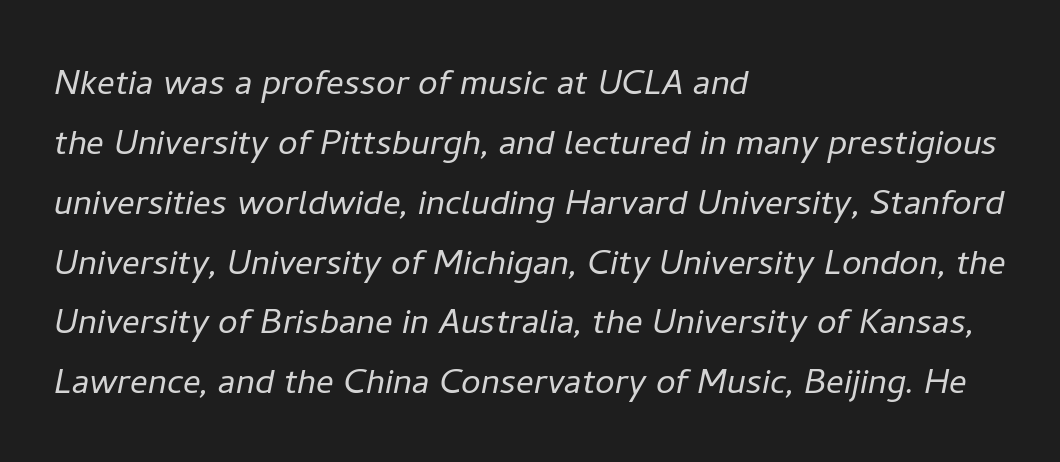
The image shows 44 px light type, italic (leaning right); set left-aligned, normal line spacing (1.36x), normal letter spacing, not underlined; low stroke contrast and a medium x-height.
